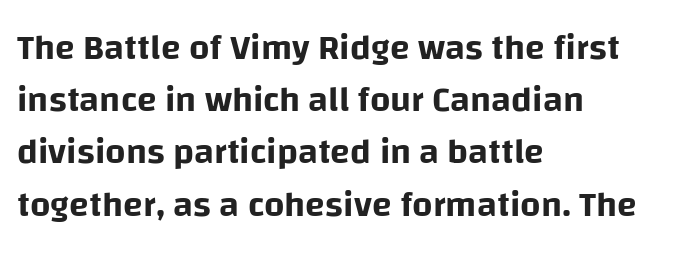
{"serif": "no", "italic": "no", "width": "normal", "stroke_contrast": "low", "x_height": "large", "monospaced": "no", "underline": "no", "align": "left", "line_spacing": "normal", "line_spacing_ratio": 1.45, "letter_spacing": "normal", "letter_spacing_em": 0.0, "glyph_px": 36}
